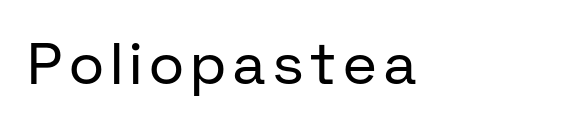
Character widths vary here, with narrow letters taking less room than wide ones. The weight tops out at a normal text grade. Serif or sans? Sans — the stroke terminals are bare. Any mark beneath the type? The region is blank. If you drew a line through each stem, it would be perfectly vertical.
